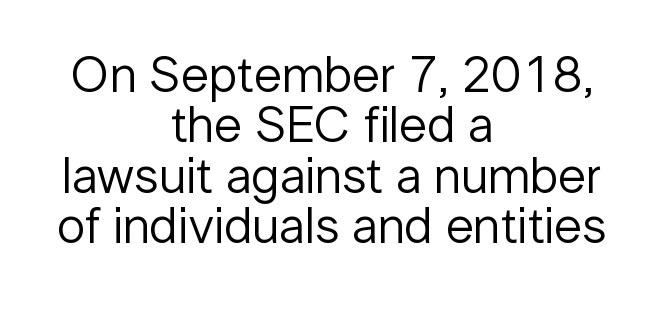
The letters stand upright; this is a roman face. Ink coverage per letter is moderate at most. The characters display no serif detailing; their extremities are plain. The space beneath each line is pristine and unruled. Spacing verdict: proportional, widths tailored to each character. Letter spacing: default.
